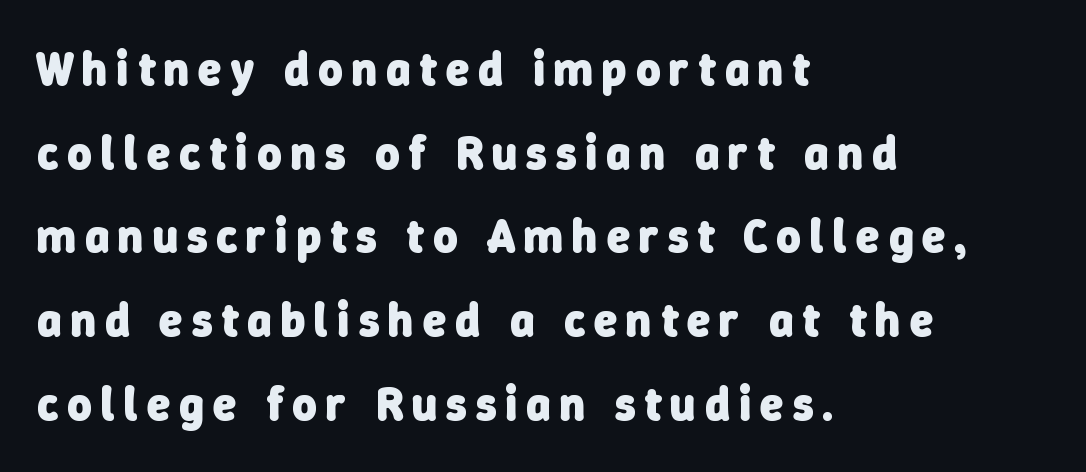
The image shows 47 px heavy sans-serif type; set left-aligned, line spacing 1.78x, not underlined; low stroke contrast and a medium x-height.
